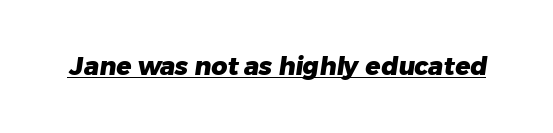
Q: Is the text bold? A: Yes.
Q: Is the text underlined? A: Yes.
Q: Is the spacing between letters normal or unusually wide? A: Normal.
